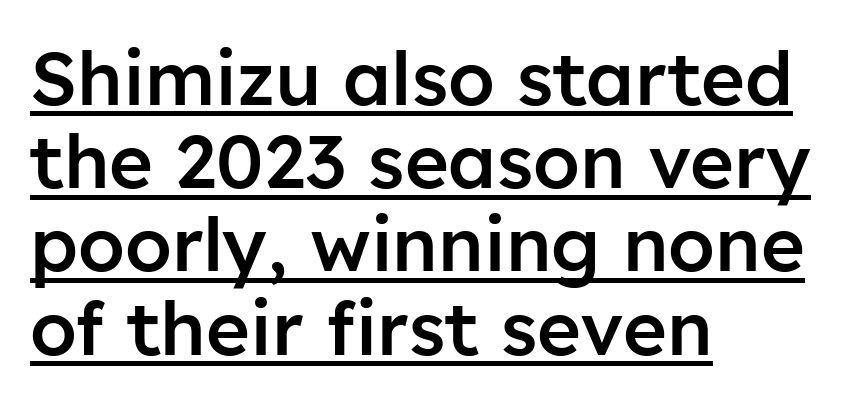
Like a heading marked for emphasis, these lines bear an underscore. Note the varied advance widths — an 'i' is clearly narrower than an 'm'. How heavy is the stroke? Medium-heavy — a semibold, shy of bold. The font's upright variant was chosen for this text. This sample is left-justified, so line endings fall wherever the words run out.
